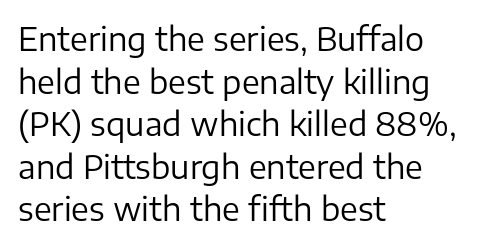
Q: Is the text bold? A: No.
Q: Is the text italic (slanted)? A: No, it is upright.
Q: Is the typeface a serif or a sans-serif typeface? A: Sans-serif.
Q: Is the text underlined? A: No.
Q: How is the paragraph aligned? A: Left-aligned.
Q: Is the spacing between letters normal or unusually wide? A: Normal.
Q: Is the spacing between lines tight, normal or loose? A: Normal.
Q: Width (condensed, normal, or wide)? A: Normal.
Q: Stroke contrast? A: Low.
Q: x-height? A: Medium.
Q: Monospaced? A: No.
